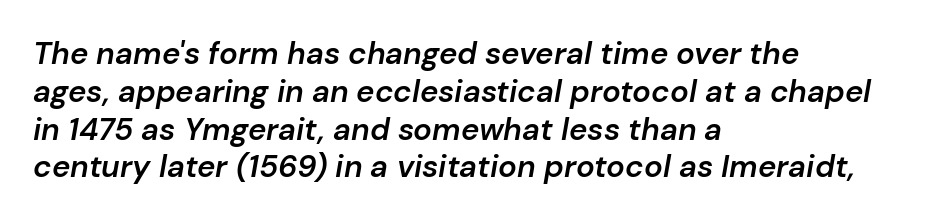
The image shows 31 px semibold type, italic (leaning right); set left-aligned, line spacing 1.22x, normal letter spacing, not underlined; low stroke contrast and a medium x-height.
